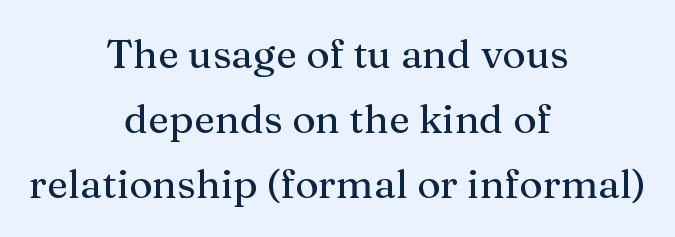
{"serif": "yes", "italic": "no", "width": "normal", "stroke_contrast": "medium", "x_height": "medium", "monospaced": "no", "underline": "no", "align": "center", "line_spacing": "normal", "line_spacing_ratio": 1.62, "letter_spacing": "normal", "letter_spacing_em": 0.0, "glyph_px": 40}
